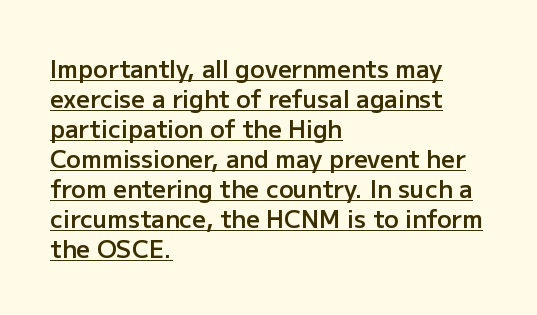
Line spacing here is normal. Tall strokes in this sample are plumb rather than angled. What weight is shown? A semibold, between regular and bold. This is underlined copy, the kind a proofreader might mark for attention. Which margin do the lines hug? The left one — the right edge is uneven. Words appear dense and cohesive because spacing is normal.
